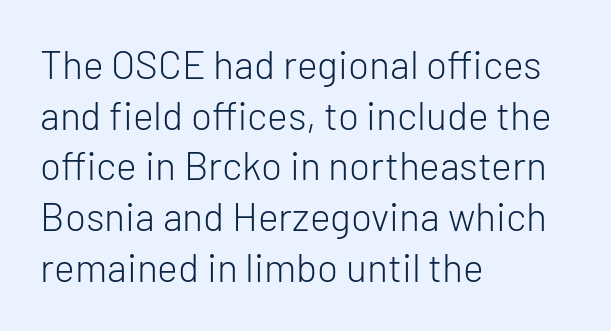
The image shows 39 px light sans-serif type, upright; set left-aligned, normal line spacing (1.3x), normal letter spacing, not underlined; low stroke contrast and a medium x-height.
